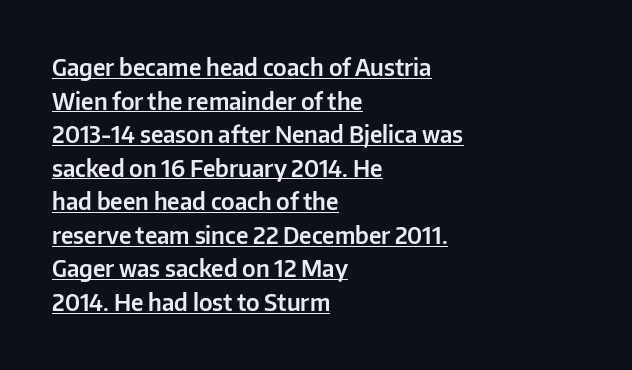
{"italic": "no", "underline": "yes", "align": "left", "line_spacing": "normal", "line_spacing_ratio": 1.46, "letter_spacing": "normal", "letter_spacing_em": 0.0, "glyph_px": 23}
